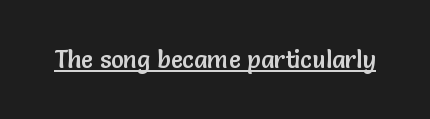
Default kerning and tracking; the words read as compact shapes. Notice how the stems are strictly vertical — no italics here. The glyphs are accompanied by a horizontal stroke just below them.
